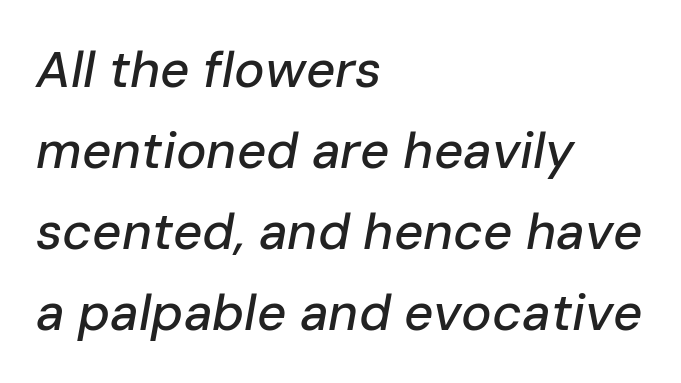
{"italic": "yes", "lean": "right", "slant_degrees": 10, "width": "normal", "stroke_contrast": "low", "x_height": "medium", "monospaced": "no", "underline": "no", "align": "left", "line_spacing": "normal", "line_spacing_ratio": 1.59, "letter_spacing": "normal", "letter_spacing_em": 0.0, "glyph_px": 51}
